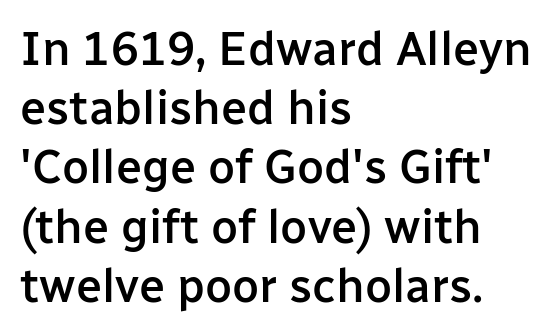
Q: Is the text bold? A: Semi-bold.
Q: Is the text italic (slanted)? A: No, it is upright.
Q: Is the typeface a serif or a sans-serif typeface? A: Sans-serif.
Q: Is the text underlined? A: No.
Q: How is the paragraph aligned? A: Left-aligned.
Q: Is the spacing between letters normal or unusually wide? A: Normal.
Q: Is the spacing between lines tight, normal or loose? A: Normal.
Q: Width (condensed, normal, or wide)? A: Normal.
Q: Stroke contrast? A: Low.
Q: x-height? A: Medium.
Q: Monospaced? A: No.
